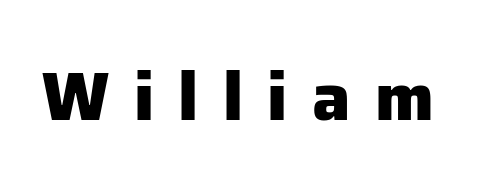
The image shows 68 px heavy sans-serif type, upright; set unusually wide letter spacing (+0.36 em), not underlined; low stroke contrast and a medium x-height.
